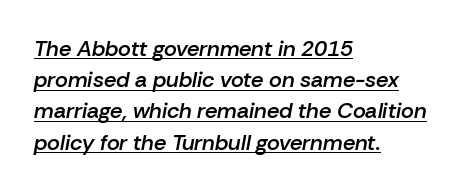
{"italic": "yes", "lean": "right", "slant_degrees": 10, "bold": "semi", "underline": "yes", "align": "left", "line_spacing": "normal", "line_spacing_ratio": 1.42, "letter_spacing": "normal", "letter_spacing_em": 0.0, "glyph_px": 22}
